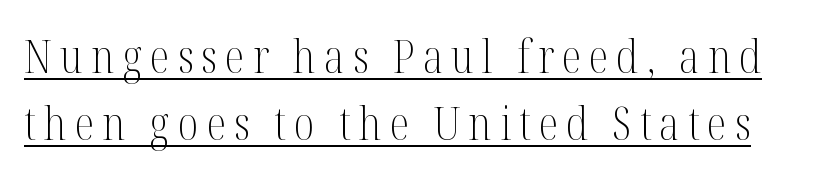
Q: Is the text bold? A: No.
Q: Is the text italic (slanted)? A: No, it is upright.
Q: Is the typeface a serif or a sans-serif typeface? A: Serif.
Q: Is the text underlined? A: Yes.
Q: Is the spacing between lines tight, normal or loose? A: Normal.
Q: Width (condensed, normal, or wide)? A: Condensed.
Q: Stroke contrast? A: Medium.
Q: x-height? A: Medium.
Q: Monospaced? A: No.
